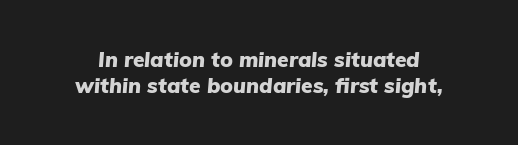
{"italic": "yes", "lean": "right", "slant_degrees": 5, "bold": "yes", "underline": "no", "line_spacing": "normal", "line_spacing_ratio": 1.26, "letter_spacing": "normal", "letter_spacing_em": 0.0, "glyph_px": 21}
